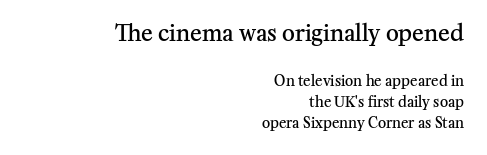
{"italic": "no", "bold": "semi", "underline": "no", "align": "right", "line_spacing": "normal", "line_spacing_ratio": 1.51, "letter_spacing": "normal", "letter_spacing_em": 0.0, "larger_block": "first", "size_ratio": 1.57, "glyph_px": 22}
